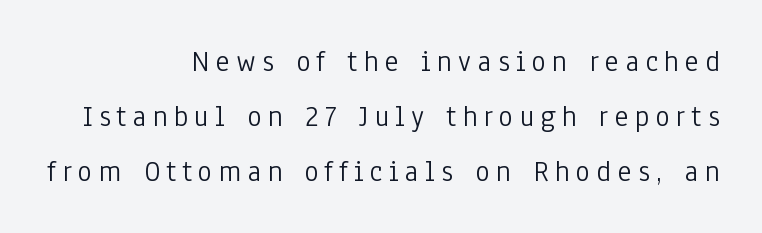
Lines of text with bare space underneath. The lettering stays uniformly vertical, giving the passage a roman look. No heavy texture on the line: the type isn't bold. Words appear elongated and porous because spacing is wide.
